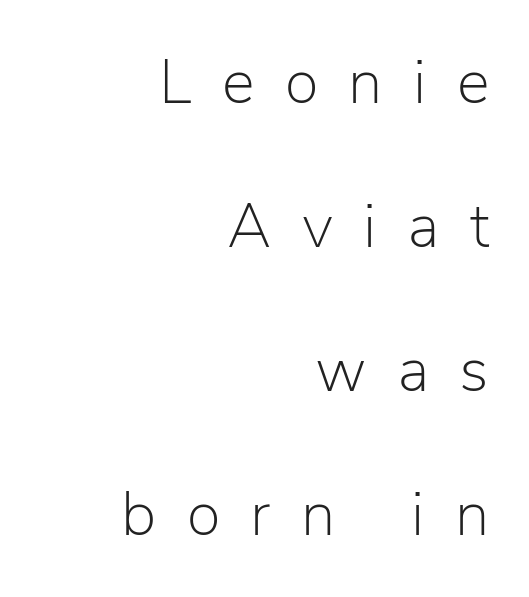
{"serif": "no", "italic": "no", "bold": "no", "weight": "light", "width": "normal", "stroke_contrast": "low", "x_height": "medium", "monospaced": "no", "underline": "no", "align": "right", "line_spacing": "loose", "line_spacing_ratio": 2.32, "letter_spacing": "wide", "letter_spacing_em": 0.49, "glyph_px": 62}
